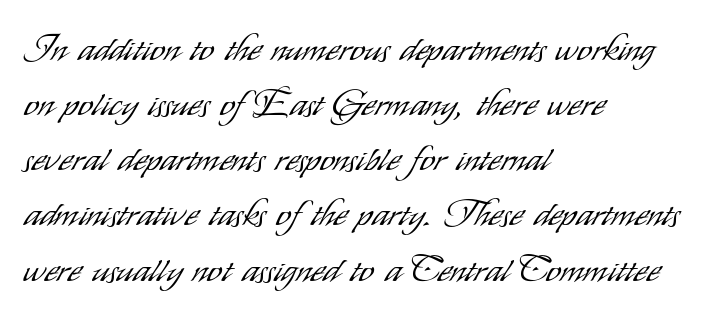
{"serif": "no", "bold": "no", "weight": "light", "width": "condensed", "stroke_contrast": "low", "x_height": "small", "monospaced": "no", "underline": "no", "align": "left", "line_spacing": "normal", "line_spacing_ratio": 1.49, "letter_spacing": "normal", "letter_spacing_em": 0.0, "glyph_px": 37}
